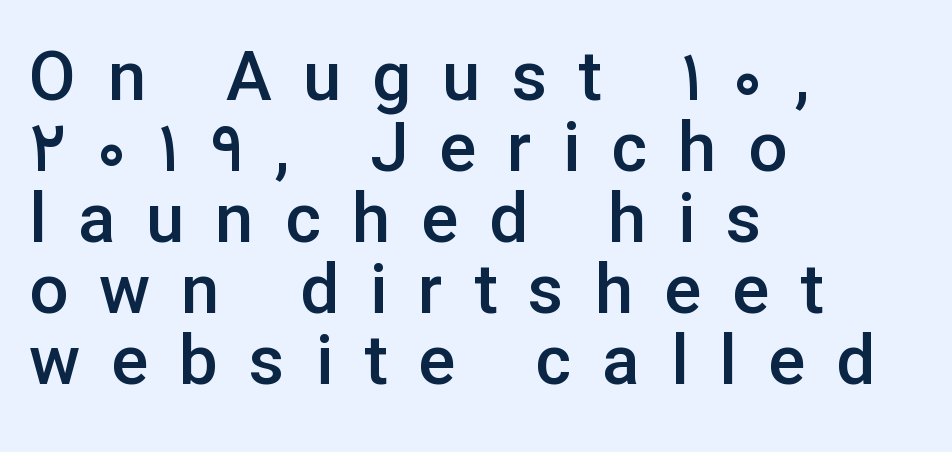
Q: Is the text bold? A: Semi-bold.
Q: Is the text italic (slanted)? A: No, it is upright.
Q: Is the typeface a serif or a sans-serif typeface? A: Sans-serif.
Q: Is the text underlined? A: No.
Q: How is the paragraph aligned? A: Left-aligned.
Q: Is the spacing between letters normal or unusually wide? A: Unusually wide.
Q: Is the spacing between lines tight, normal or loose? A: Tight.
Q: Width (condensed, normal, or wide)? A: Normal.
Q: Stroke contrast? A: Low.
Q: x-height? A: Medium.
Q: Monospaced? A: No.
